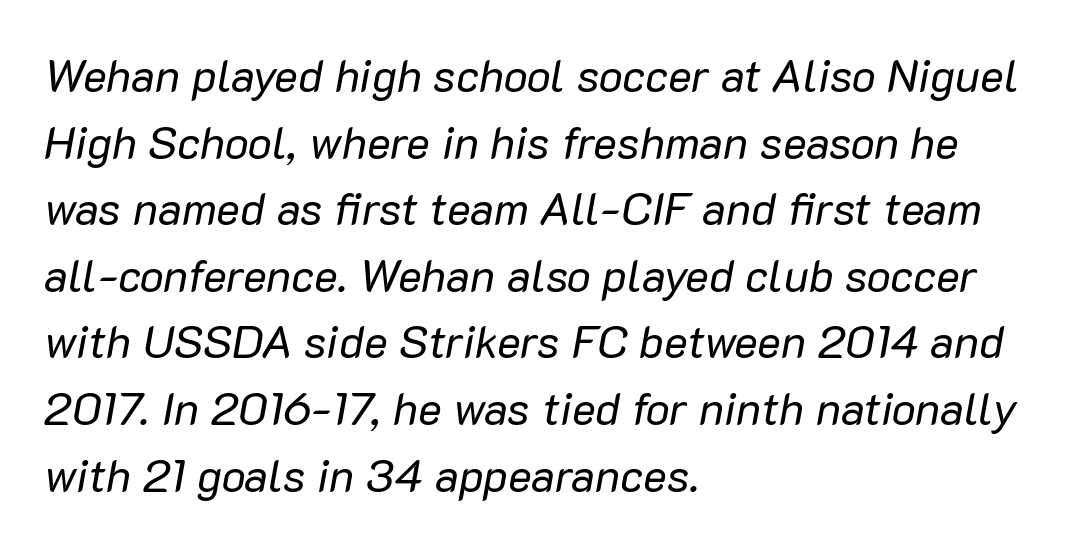
{"italic": "yes", "lean": "right", "slant_degrees": 10, "bold": "no", "weight": "regular", "width": "normal", "stroke_contrast": "low", "x_height": "medium", "monospaced": "no", "underline": "no", "align": "left", "line_spacing": "normal", "line_spacing_ratio": 1.48, "letter_spacing": "normal", "letter_spacing_em": 0.0, "glyph_px": 45}
